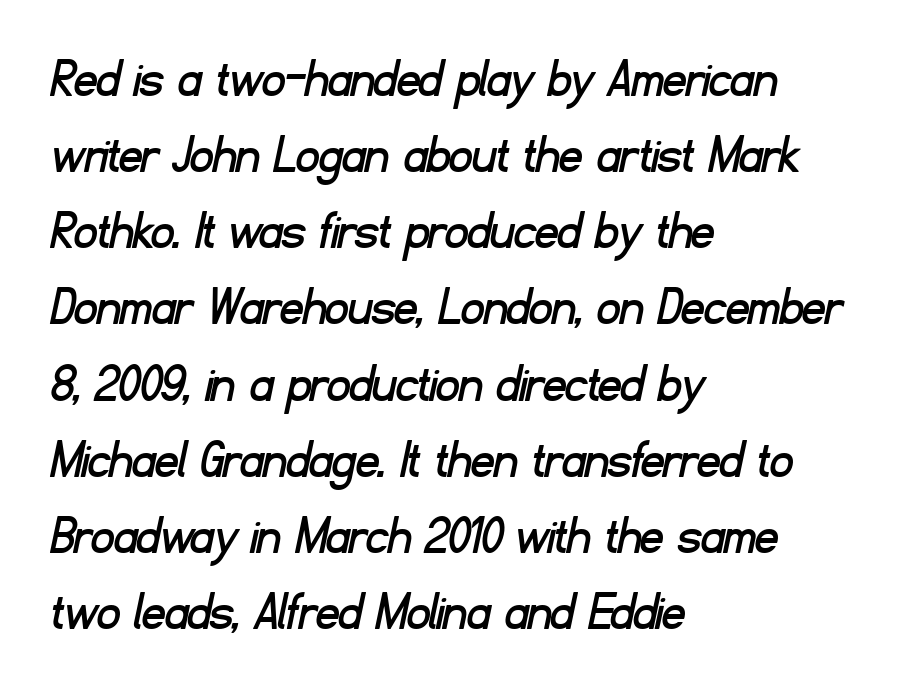
{"serif": "no", "width": "normal", "stroke_contrast": "low", "x_height": "small", "monospaced": "no", "underline": "no", "align": "left", "line_spacing": "normal", "line_spacing_ratio": 1.36, "letter_spacing": "normal", "letter_spacing_em": 0.0, "glyph_px": 56}
